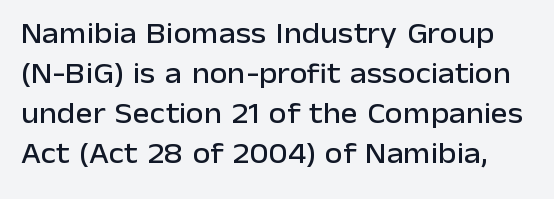
Each row of text sits above clean, open space. The letters stand upright; this is a roman face. Letterform terminals end flat and unadorned throughout the passage. Each word holds together tightly as a unit, with standard inter-letter gaps. The space between consecutive lines is moderate. Spacing verdict: proportional, widths tailored to each character.
